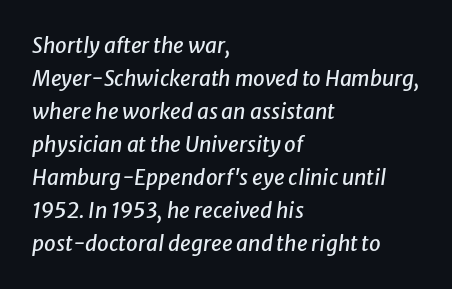
{"italic": "yes", "lean": "right", "slant_degrees": 8, "underline": "no", "align": "left", "line_spacing": "normal", "line_spacing_ratio": 1.57, "letter_spacing": "normal", "letter_spacing_em": 0.0, "glyph_px": 21}
